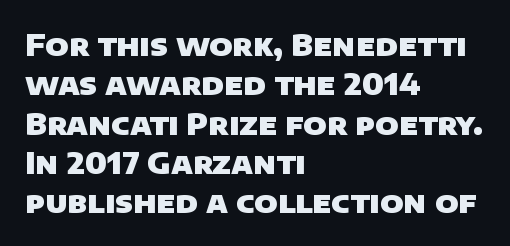
Each row of text sits above clean, open space. The lines sit at an ordinary, default distance from one another. These lines stack with their left ends in a neat column. Students, this is bold: see how much ink each stroke carries. Do the characters align in a grid? No, the font is proportional. The line texture is even and compact thanks to regular tracking.
